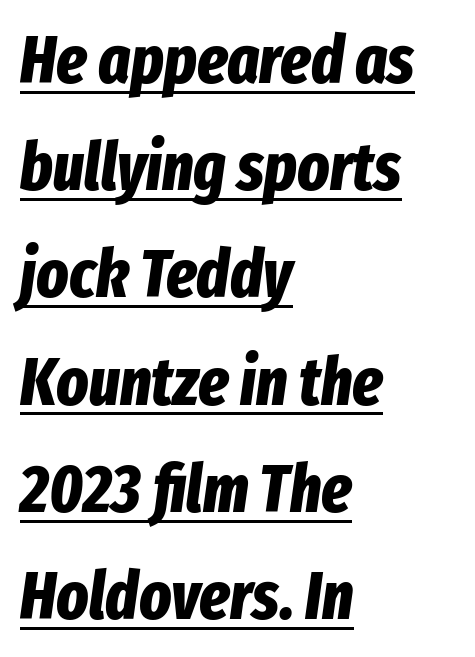
Q: Is the text bold? A: Yes.
Q: Is the text italic (slanted)? A: Yes, it leans right by about 8 degrees.
Q: Is the text underlined? A: Yes.
Q: How is the paragraph aligned? A: Left-aligned.
Q: Is the spacing between letters normal or unusually wide? A: Normal.
Q: Is the spacing between lines tight, normal or loose? A: Normal.
Q: Width (condensed, normal, or wide)? A: Condensed.
Q: Stroke contrast? A: Low.
Q: x-height? A: Medium.
Q: Monospaced? A: No.
